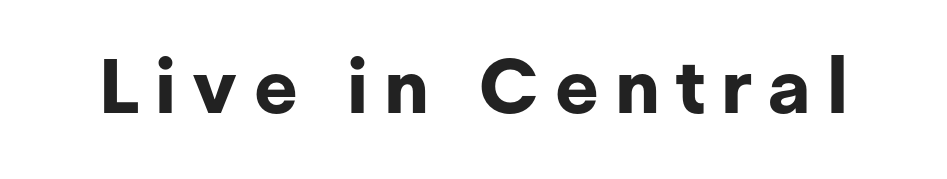
Q: Is the text bold? A: Yes.
Q: Is the text italic (slanted)? A: No, it is upright.
Q: Is the typeface a serif or a sans-serif typeface? A: Sans-serif.
Q: Is the text underlined? A: No.
Q: Is the spacing between letters normal or unusually wide? A: Unusually wide.
Q: Width (condensed, normal, or wide)? A: Normal.
Q: Stroke contrast? A: Low.
Q: x-height? A: Medium.
Q: Monospaced? A: No.
